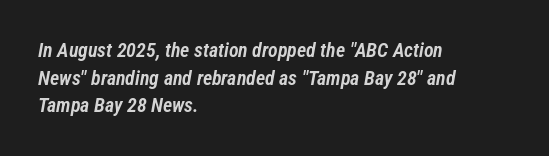
{"italic": "yes", "lean": "right", "slant_degrees": 12, "bold": "semi", "underline": "no", "align": "left", "line_spacing": "normal", "line_spacing_ratio": 1.38, "letter_spacing": "normal", "letter_spacing_em": 0.0, "glyph_px": 20}
